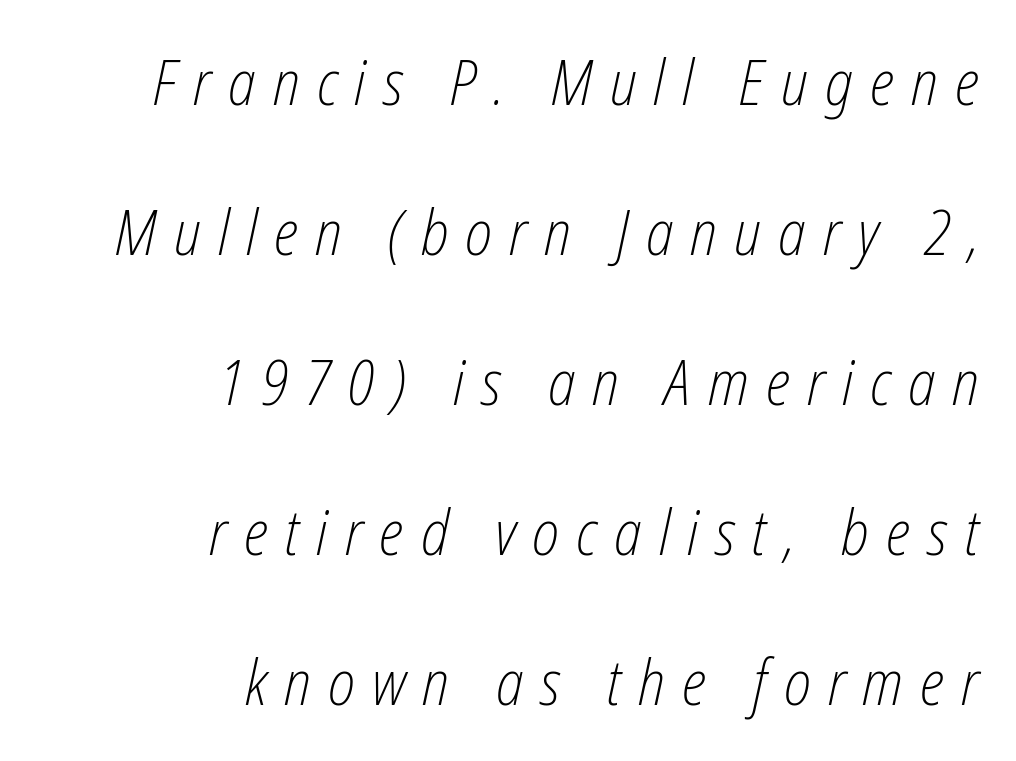
Q: Is the text bold? A: No.
Q: Is the text italic (slanted)? A: Yes, it leans right by about 12 degrees.
Q: Is the text underlined? A: No.
Q: How is the paragraph aligned? A: Right-aligned.
Q: Is the spacing between letters normal or unusually wide? A: Unusually wide.
Q: Is the spacing between lines tight, normal or loose? A: Loose.
Q: Width (condensed, normal, or wide)? A: Condensed.
Q: Stroke contrast? A: Low.
Q: x-height? A: Medium.
Q: Monospaced? A: No.
